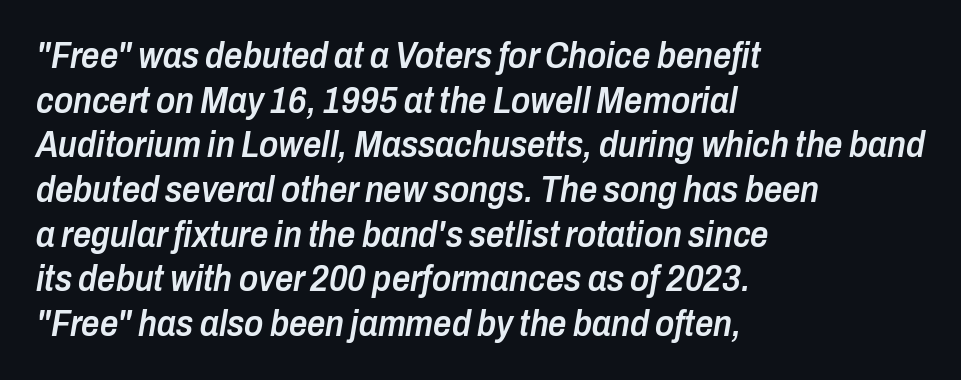
Honestly, there is no underline to notice here at all. Each letter keeps its own natural width here, so spacing adapts to shape. Here the glyphs are tracked normally, forming tight word shapes. The typography opts for an oblique posture over an upright one.
